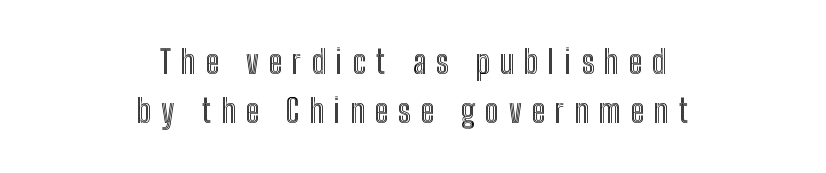
The image shows 33 px condensed type, upright; set centered, normal line spacing (1.5x), unusually wide letter spacing (+0.3 em), not underlined; a medium x-height.
